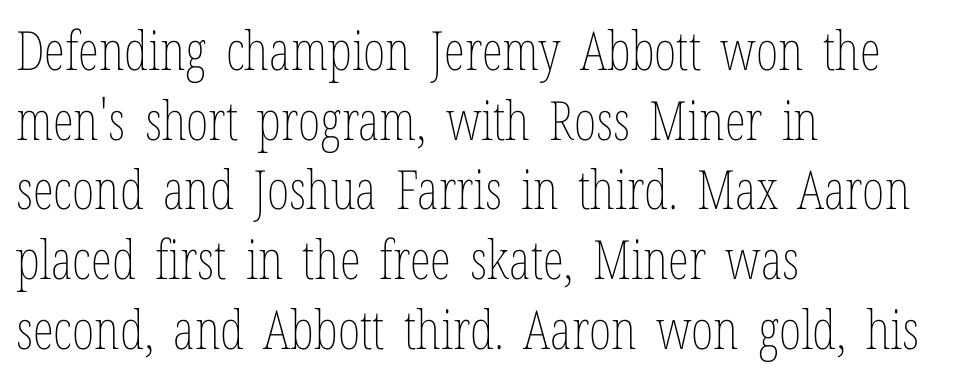
{"italic": "no", "bold": "no", "weight": "thin", "width": "condensed", "stroke_contrast": "low", "x_height": "medium", "monospaced": "no", "underline": "no", "align": "left", "line_spacing": "normal", "line_spacing_ratio": 1.29, "letter_spacing": "normal", "letter_spacing_em": 0.0, "glyph_px": 54}
